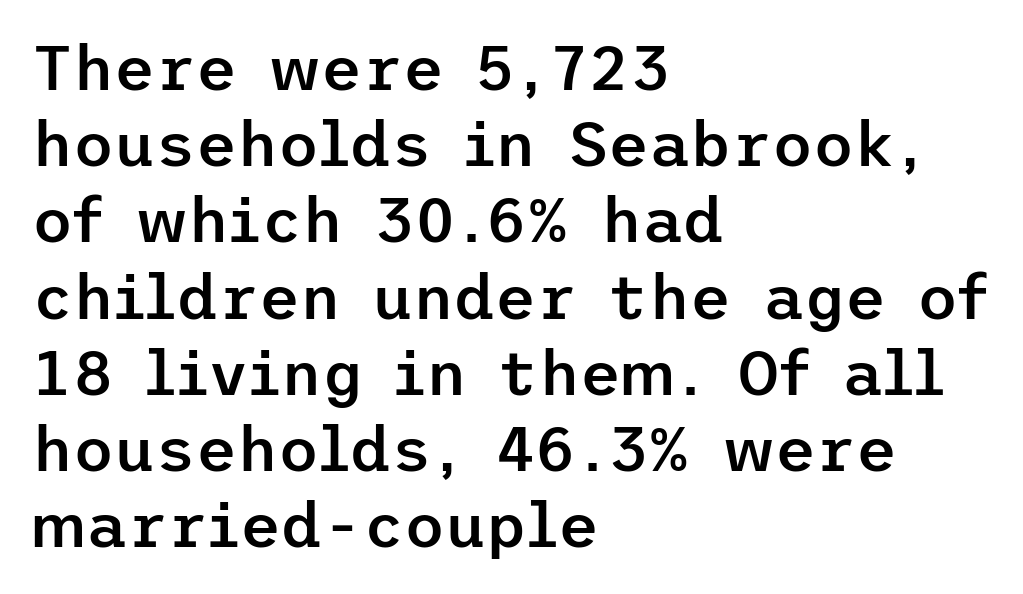
Unlike italic type, these characters show no tilt at all. Look at the bottom of the vertical strokes: they stop flat, with no serifs. Short note: letters normally spaced. Caption: multi-line text, flush left, ragged right. Each row of text sits above clean, open space.
